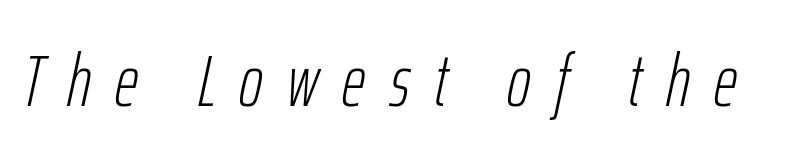
The whole block is typeset with a tilt. A bare baseline throughout the passage. Varying glyph widths throughout — classic text-font behaviour. The characters are drawn with everyday or finer stroke widths. The passage shown has open, widely tracked lettering throughout.
